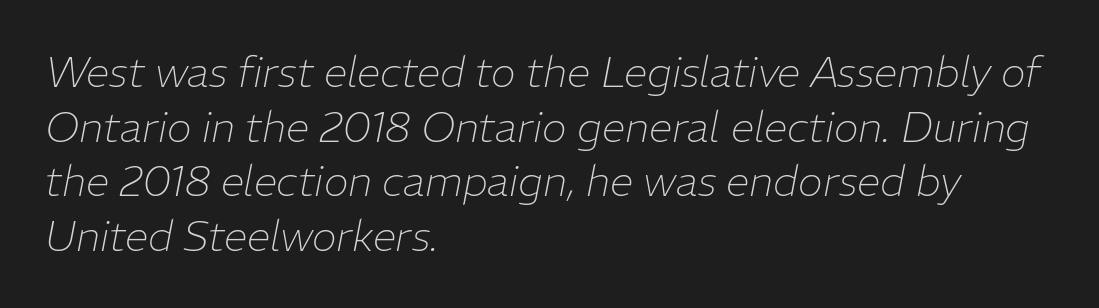
The image shows 42 px thin type, italic (leaning right); set left-aligned, normal line spacing (1.3x), normal letter spacing, not underlined; low stroke contrast and a medium x-height.
